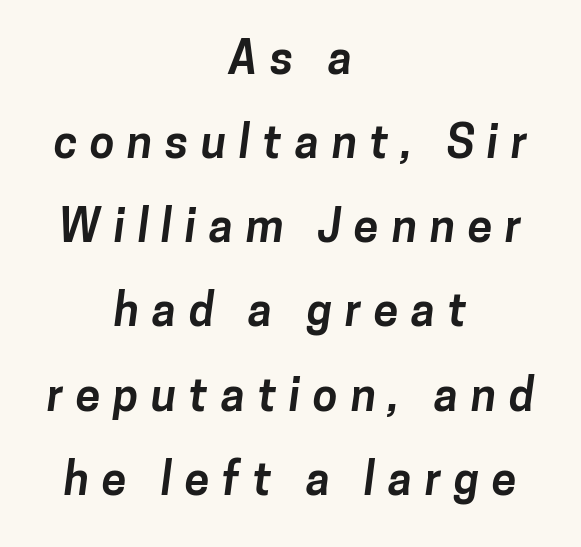
Serifs: no, the terminals of the letterforms are clean. This sample uses expanded letter spacing, leaving extra air between glyphs. Has an underline been added? It has not. You could not count columns in this text — the font is proportionally spaced. The face used here has the dense, thick strokes of a bold. The lines in this sample share a center point and differ in where they start and stop.
